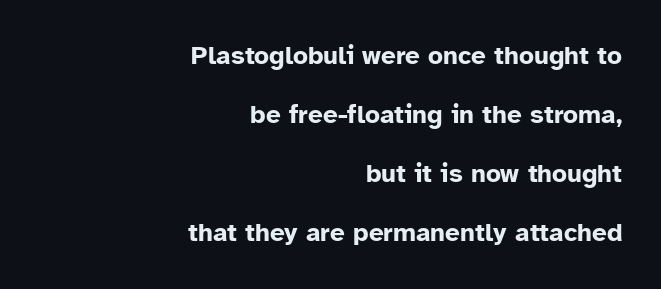
{"italic": "no", "bold": "yes", "underline": "no", "align": "right", "line_spacing": "loose", "line_spacing_ratio": 2.27, "letter_spacing": "normal", "letter_spacing_em": 0.0, "glyph_px": 26}
